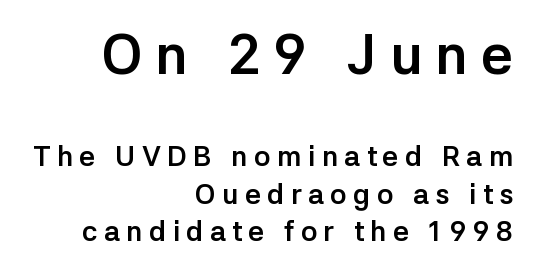
This sample keeps an unexceptional amount of space between lines. Weight check: bold — yes, fully. Varying glyph widths throughout — classic text-font behaviour. The typography opts for an upright posture over an oblique one.
